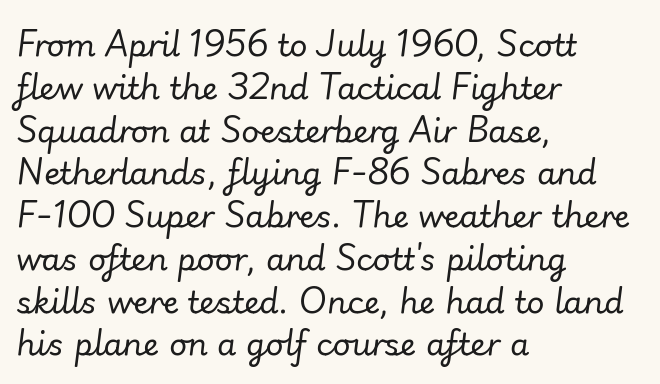
The image shows 31 px regular-weight type, italic (leaning right); set left-aligned, normal line spacing (1.38x), normal letter spacing, not underlined; low stroke contrast and a small x-height.
